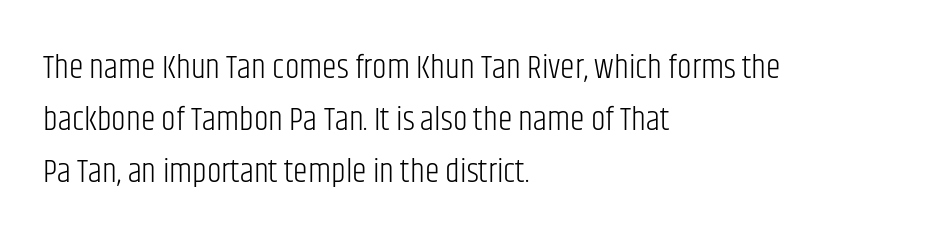
Q: Is the text bold? A: No.
Q: Is the text italic (slanted)? A: No, it is upright.
Q: Is the typeface a serif or a sans-serif typeface? A: Sans-serif.
Q: Is the text underlined? A: No.
Q: How is the paragraph aligned? A: Left-aligned.
Q: Is the spacing between letters normal or unusually wide? A: Normal.
Q: Is the spacing between lines tight, normal or loose? A: Normal.
Q: Width (condensed, normal, or wide)? A: Condensed.
Q: Stroke contrast? A: Low.
Q: x-height? A: Large.
Q: Monospaced? A: No.
